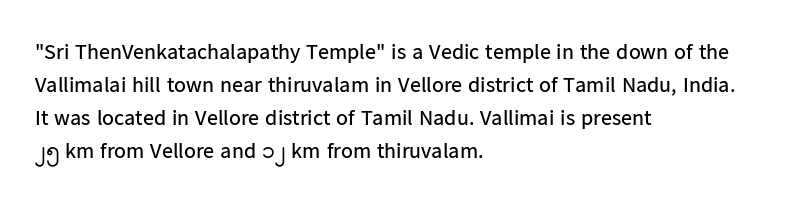
Q: Is the text bold? A: No.
Q: Is the text italic (slanted)? A: No, it is upright.
Q: Is the text underlined? A: No.
Q: How is the paragraph aligned? A: Left-aligned.
Q: Is the spacing between letters normal or unusually wide? A: Normal.
Q: Is the spacing between lines tight, normal or loose? A: Normal.
